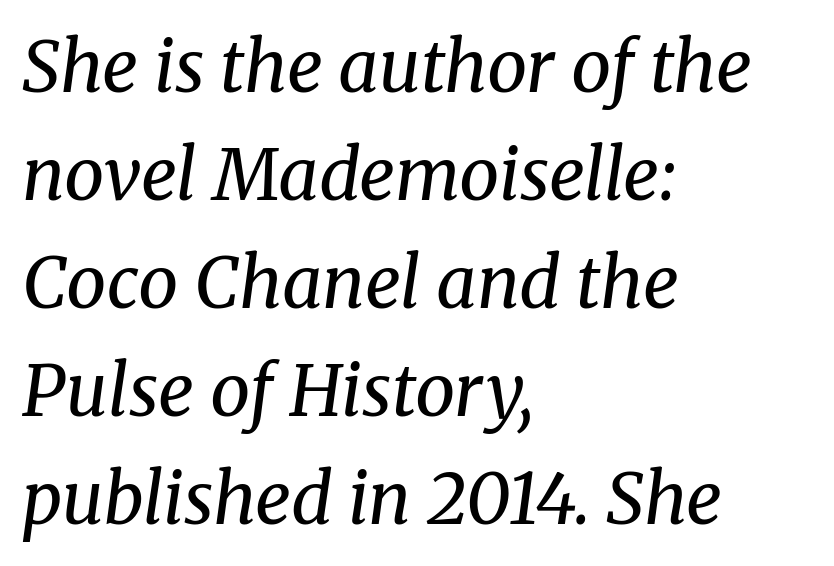
{"serif": "yes", "italic": "yes", "lean": "right", "slant_degrees": 8, "bold": "no", "weight": "regular", "width": "normal", "stroke_contrast": "medium", "x_height": "medium", "monospaced": "no", "underline": "no", "align": "left", "line_spacing": "normal", "line_spacing_ratio": 1.52, "letter_spacing": "normal", "letter_spacing_em": 0.0, "glyph_px": 71}
